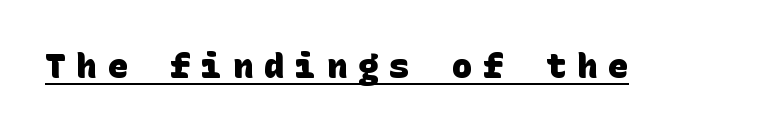
The image shows 34 px heavy sans-serif type; set unusually wide letter spacing (+0.32 em), underlined; low stroke contrast and a large x-height.
